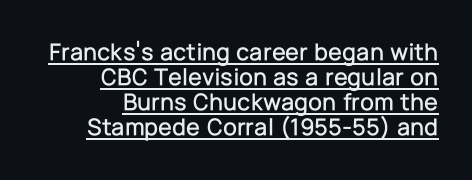
The image shows 25 px text type, upright; set right-aligned, tight line spacing (1.0x), normal letter spacing, underlined.
